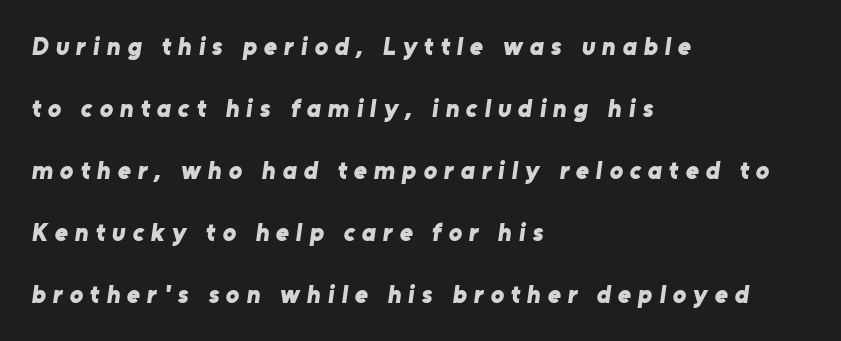
The paragraph has a hard left edge and a soft right edge. The line texture is sparse and dotted thanks to wide tracking. What's the leading like? Stretched, with rows far apart. These words are printed bold, with thick strokes throughout.
